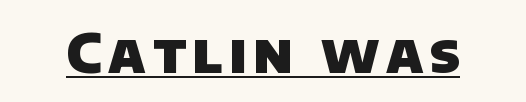
Q: Is the text bold? A: Yes.
Q: Is the typeface a serif or a sans-serif typeface? A: Sans-serif.
Q: Is the text underlined? A: Yes.
Q: Width (condensed, normal, or wide)? A: Normal.
Q: Stroke contrast? A: Low.
Q: x-height? A: Large.
Q: Monospaced? A: No.
